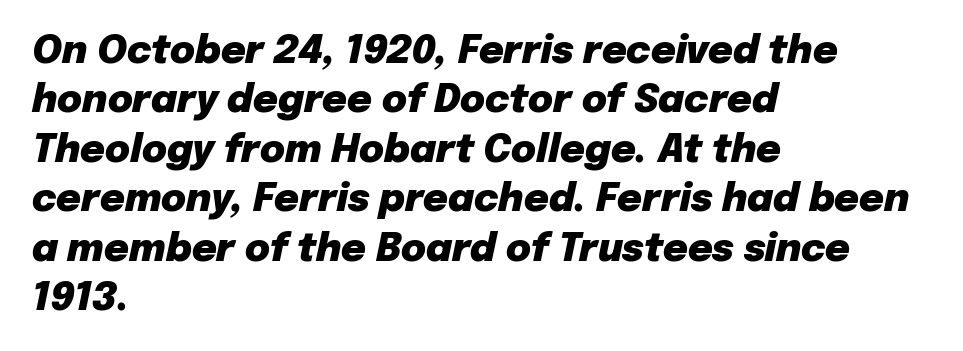
The image shows 38 px heavy type, italic (leaning right); set left-aligned, normal line spacing (1.3x), normal letter spacing, not underlined; low stroke contrast and a medium x-height.
